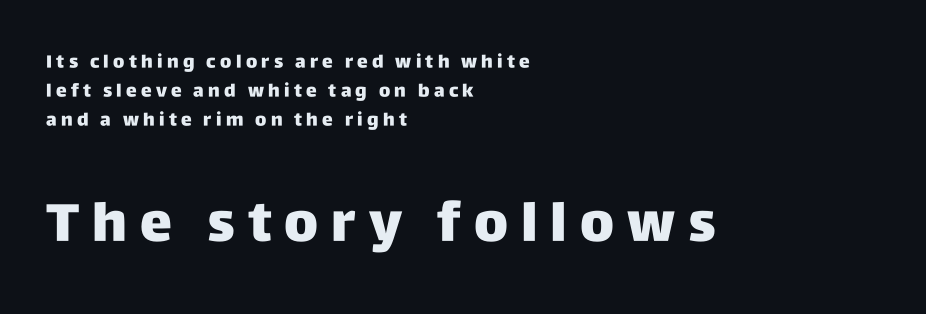
Descender tails drop into unmarked territory. This sample has the flowing, uneven cadence of proportional lettering. Display-style spreading of the glyphs; the letterfit is very open. Quick note: not italic, upright. Serif or sans? Sans — the stroke terminals are bare.
